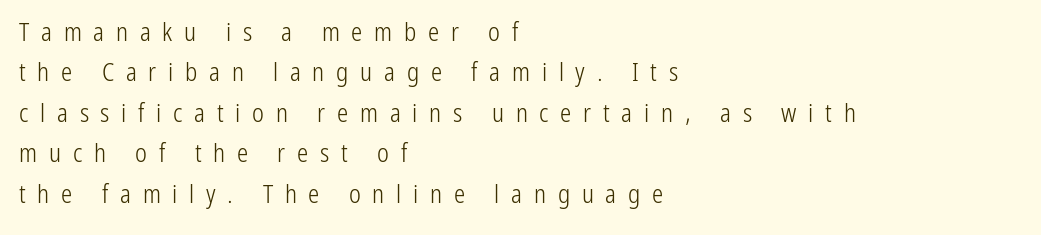
The block of text has a typical density, with ordinary space between rows. No word sits above an underline. Nothing heavy about these letters — not bold at all. Does the copy run flush right? No — it runs flush left. A typesetter would call this heavily tracked-out type.
